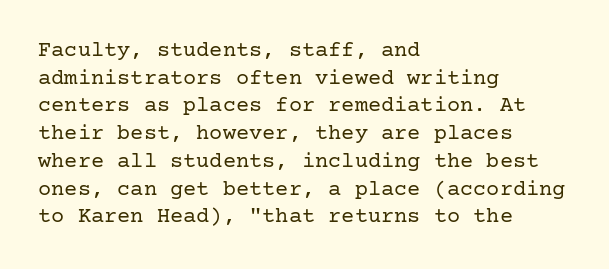
The typeface has the unassuming heft of standard copy or less. Vertical strokes here are truly vertical. A clean baseline with only descenders dipping below it. Default kerning and tracking; the words read as compact shapes.
